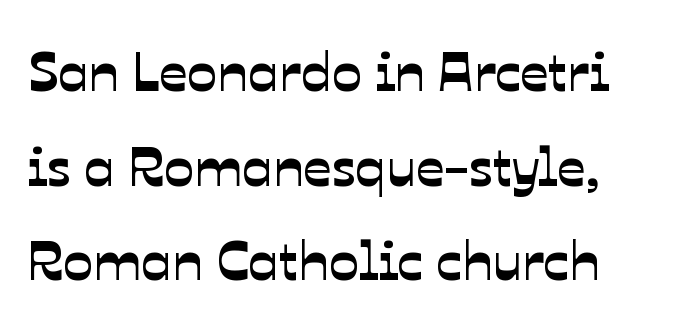
Q: Is the typeface a serif or a sans-serif typeface? A: Sans-serif.
Q: Is the text underlined? A: No.
Q: Is the spacing between letters normal or unusually wide? A: Normal.
Q: Is the spacing between lines tight, normal or loose? A: Normal.
Q: Width (condensed, normal, or wide)? A: Normal.
Q: Stroke contrast? A: Low.
Q: x-height? A: Medium.
Q: Monospaced? A: No.
